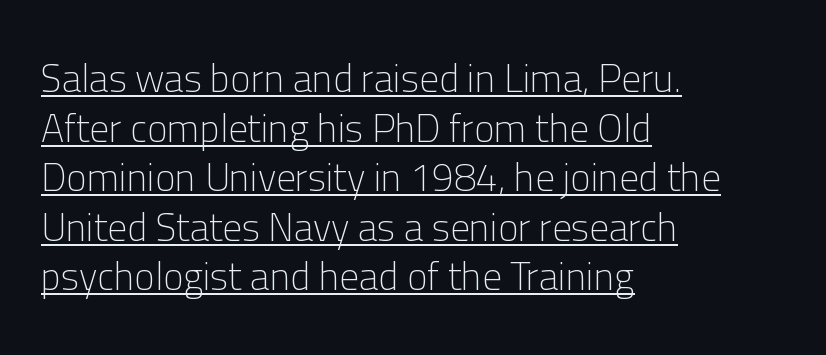
The image shows 39 px light sans-serif type, upright; set left-aligned, normal line spacing (1.27x), normal letter spacing, underlined; low stroke contrast and a medium x-height.
